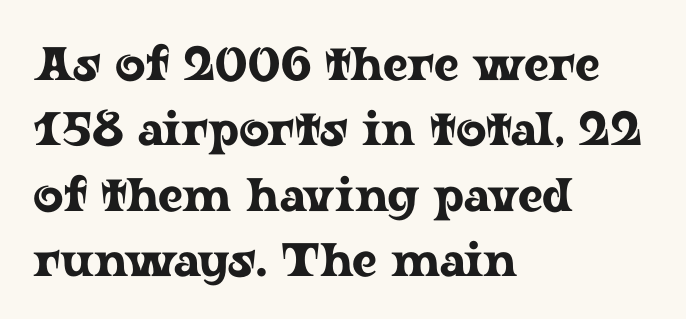
{"serif": "yes", "italic": "no", "width": "wide", "stroke_contrast": "low", "x_height": "medium", "monospaced": "no", "underline": "no", "align": "left", "line_spacing": "normal", "line_spacing_ratio": 1.39, "letter_spacing": "normal", "letter_spacing_em": 0.0, "glyph_px": 47}
